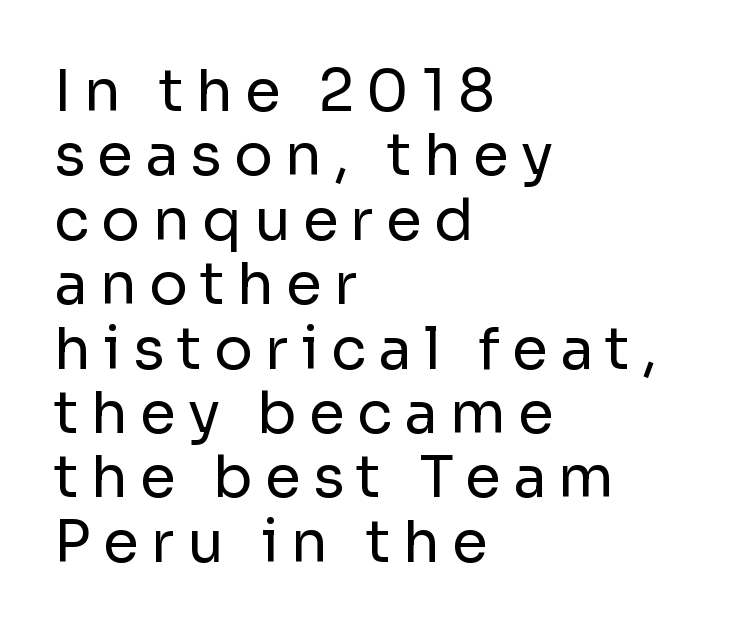
The typeface chosen for these lines omits serifs. Weight class: somewhere from thin through regular. This sample has the flowing, uneven cadence of proportional lettering. The space between consecutive lines is stingy. Only glyphs here, with clear space below each row. Inter-character spacing is expanded well beyond the font's built-in metrics.
